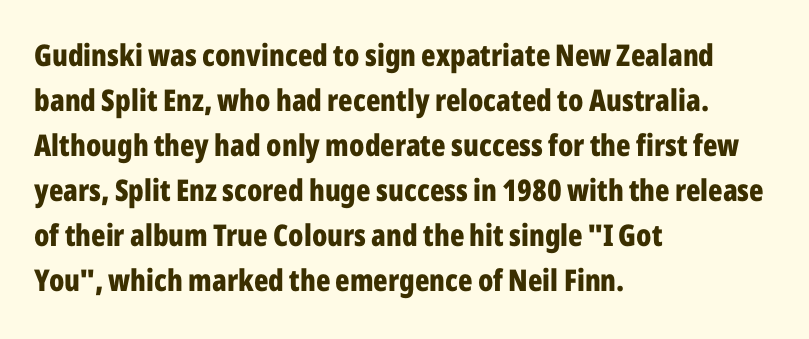
Spacing verdict: proportional, widths tailored to each character. Letters rest on an invisible, unmarked baseline. Nothing sits at the stroke ends, so this counts as sans-serif. Layout note: lines flush left. This rendering leaves character spacing at its baseline value. A dark, heavy texture on the line: the type is bold.
